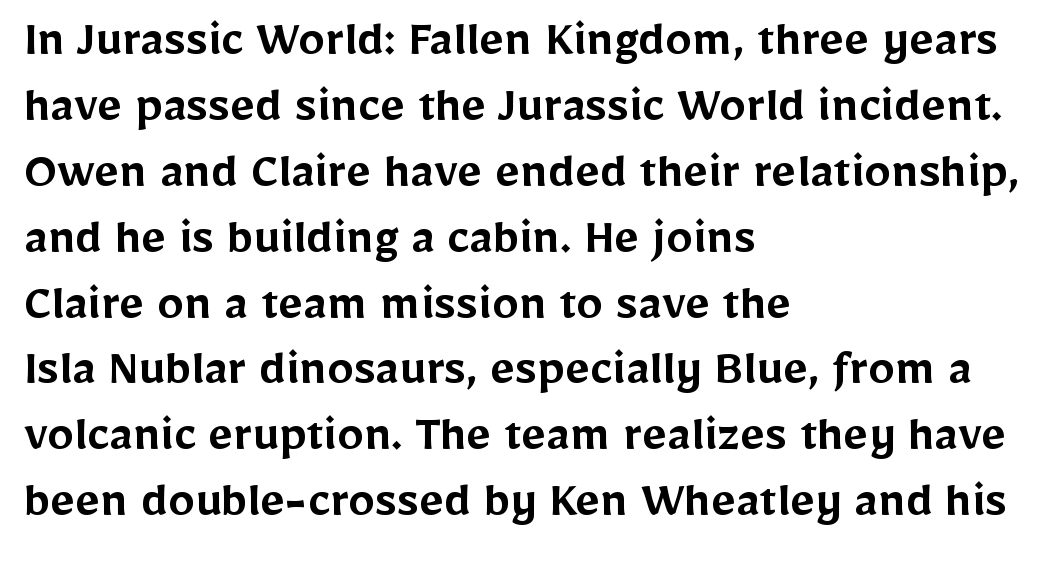
Q: Is the text bold? A: Semi-bold.
Q: Is the text italic (slanted)? A: No, it is upright.
Q: Is the typeface a serif or a sans-serif typeface? A: Sans-serif.
Q: Is the text underlined? A: No.
Q: How is the paragraph aligned? A: Left-aligned.
Q: Is the spacing between letters normal or unusually wide? A: Normal.
Q: Width (condensed, normal, or wide)? A: Normal.
Q: Stroke contrast? A: Low.
Q: x-height? A: Medium.
Q: Monospaced? A: No.
